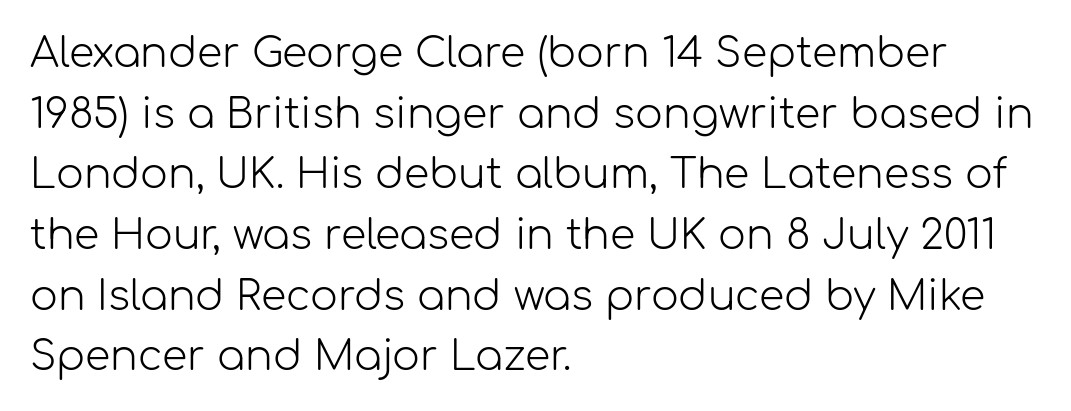
Horizontal alignment here is leftward, the default for most running prose. The font family rendered here belongs to the sans-serif group. Each new line begins a customary step beneath the previous one. Compared with typical body copy, the letter spacing here is the same. Type without underlining.
